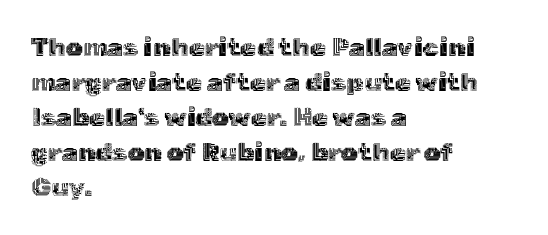
Upright lettering throughout. A classic flush-left, rag-right setting is used for this passage. Underlining? Definitely not there. The passage shown stacks its lines at a standard gap. The letterforms sit shoulder to shoulder at normal distance.
